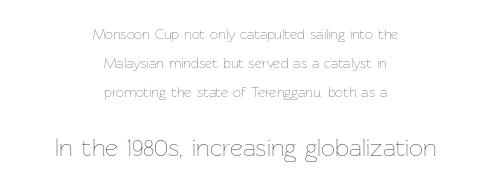
Q: Is the text bold? A: No.
Q: Is the text italic (slanted)? A: No, it is upright.
Q: Is the text underlined? A: No.
Q: How is the paragraph aligned? A: Centered.
Q: Is the spacing between letters normal or unusually wide? A: Normal.
Q: Is the spacing between lines tight, normal or loose? A: Loose.
Q: Which block of text is set in a larger size, the first (top) or the second (bottom)? A: The second (bottom) one.
